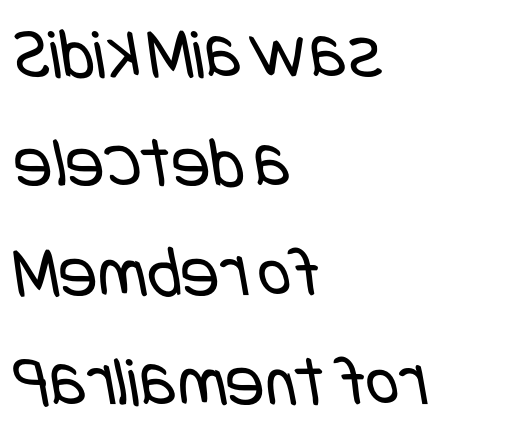
Q: Is the text bold? A: No.
Q: Is the typeface a serif or a sans-serif typeface? A: Sans-serif.
Q: Is the text underlined? A: No.
Q: How is the paragraph aligned? A: Left-aligned.
Q: Is the spacing between letters normal or unusually wide? A: Normal.
Q: Is the spacing between lines tight, normal or loose? A: Normal.
Q: Width (condensed, normal, or wide)? A: Condensed.
Q: Stroke contrast? A: Low.
Q: x-height? A: Large.
